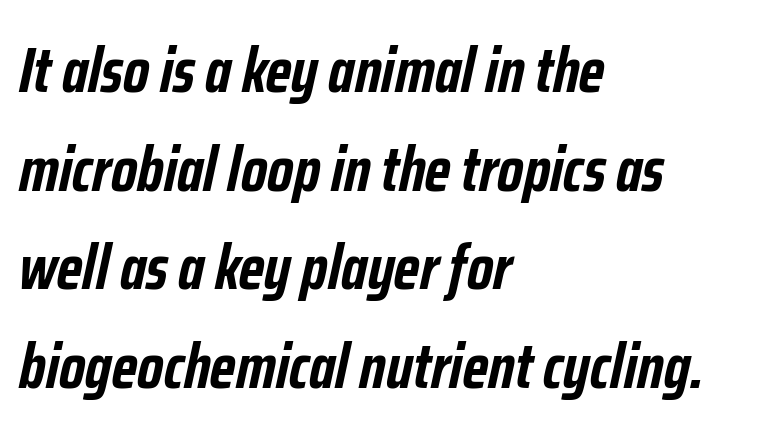
The image shows 64 px semibold, condensed type, italic (leaning right); set left-aligned, normal line spacing (1.54x), normal letter spacing, not underlined; low stroke contrast and a medium x-height.
